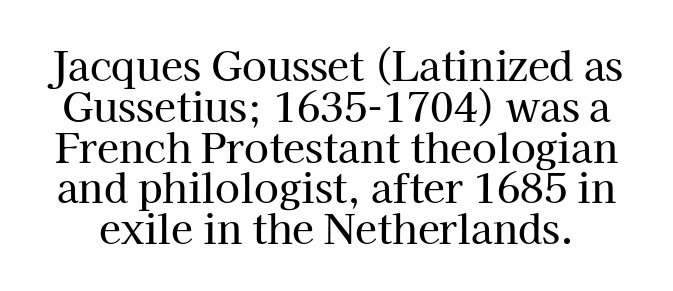
The image shows 40 px serif type, upright; set tight line spacing (1.02x), normal letter spacing, not underlined; high stroke contrast and a medium x-height.
